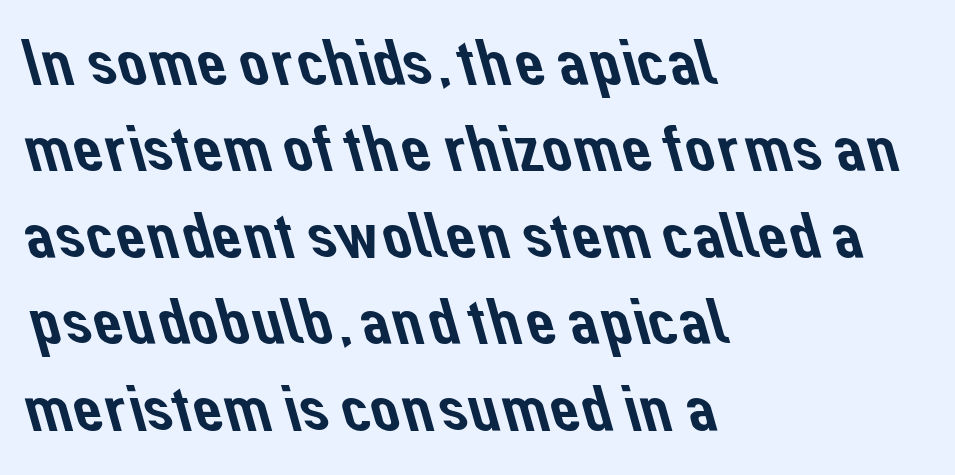
Q: Is the typeface a serif or a sans-serif typeface? A: Sans-serif.
Q: Is the text underlined? A: No.
Q: How is the paragraph aligned? A: Left-aligned.
Q: Is the spacing between letters normal or unusually wide? A: Normal.
Q: Is the spacing between lines tight, normal or loose? A: Normal.
Q: Width (condensed, normal, or wide)? A: Normal.
Q: Stroke contrast? A: Low.
Q: x-height? A: Medium.
Q: Monospaced? A: No.
